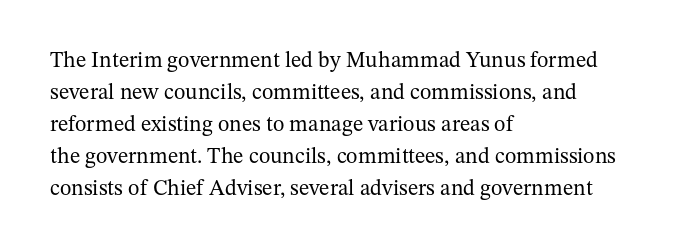
Weight: in the light-to-regular range. These lines keep a tight, regular rhythm from letter to letter. Any mark beneath the type? The region is blank. Left-aligned paragraph, ragged on the right. If you drew a line through each stem, it would be perfectly vertical. Honestly, the row spacing looks completely unremarkable.
